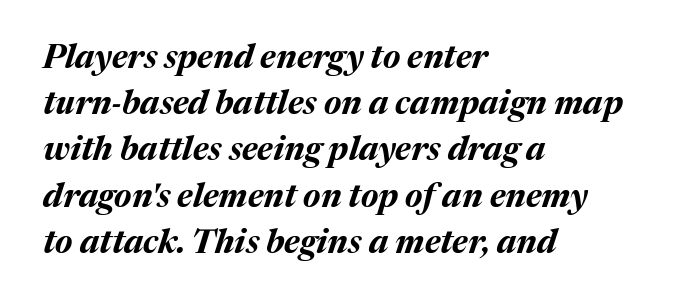
Q: Is the text bold? A: Yes.
Q: Is the text italic (slanted)? A: Yes, it leans right by about 17 degrees.
Q: Is the text underlined? A: No.
Q: How is the paragraph aligned? A: Left-aligned.
Q: Is the spacing between letters normal or unusually wide? A: Normal.
Q: Is the spacing between lines tight, normal or loose? A: Normal.
Q: Width (condensed, normal, or wide)? A: Normal.
Q: Stroke contrast? A: Medium.
Q: x-height? A: Medium.
Q: Monospaced? A: No.
